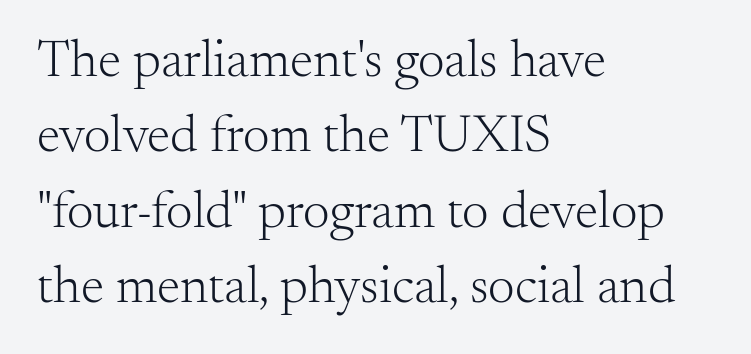
{"serif": "yes", "italic": "no", "bold": "no", "weight": "light", "width": "normal", "stroke_contrast": "medium", "x_height": "small", "monospaced": "no", "underline": "no", "align": "left", "line_spacing": "normal", "line_spacing_ratio": 1.42, "letter_spacing": "normal", "letter_spacing_em": 0.0, "glyph_px": 53}
